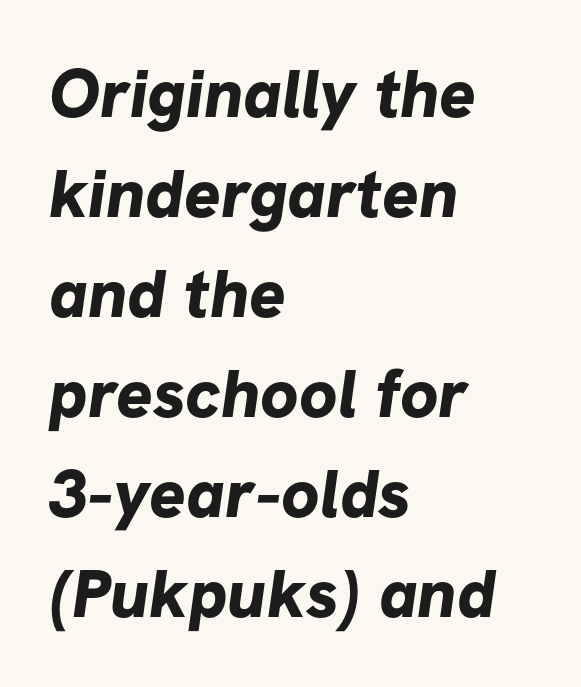
The image shows 68 px bold sans-serif type; set left-aligned, normal line spacing (1.47x), normal letter spacing, not underlined; low stroke contrast and a medium x-height.
